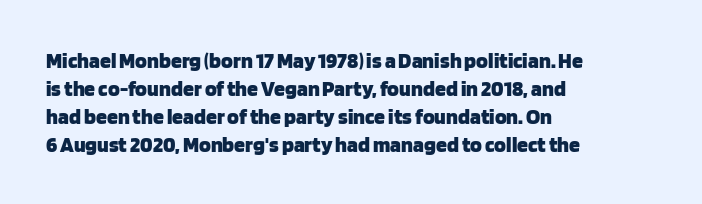
{"italic": "no", "bold": "yes", "underline": "no", "align": "left", "line_spacing": "normal", "line_spacing_ratio": 1.27, "letter_spacing": "normal", "letter_spacing_em": 0.0, "glyph_px": 22}
